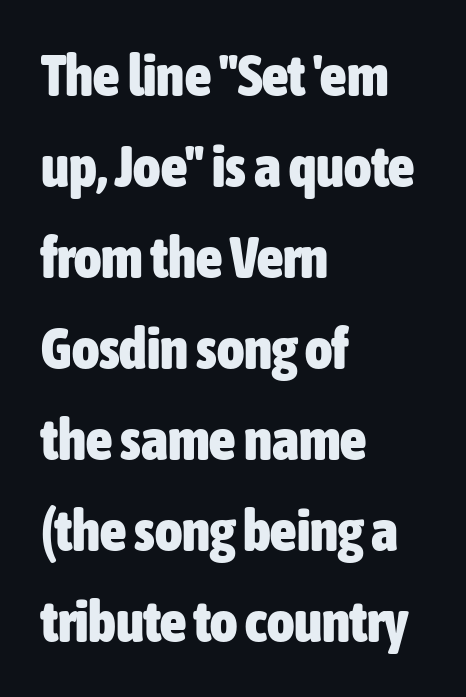
The letters sit at their default tracking, neither squeezed nor spread. Rows of type keep a routine distance in the vertical direction. Plain, unruled lines of type. Every row of glyphs begins at an identical x-position on the left.
